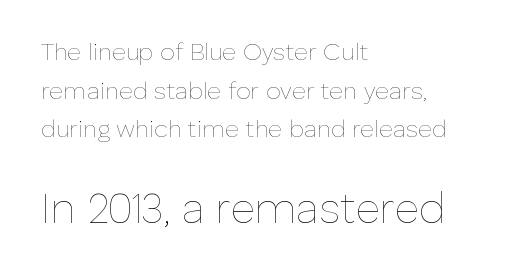
{"italic": "no", "bold": "no", "weight": "thin", "width": "normal", "stroke_contrast": "low", "x_height": "medium", "monospaced": "no", "underline": "no", "align": "left", "line_spacing": "normal", "line_spacing_ratio": 1.61, "letter_spacing": "normal", "letter_spacing_em": 0.0, "larger_block": "second", "size_ratio": 1.75, "glyph_px": 42}
